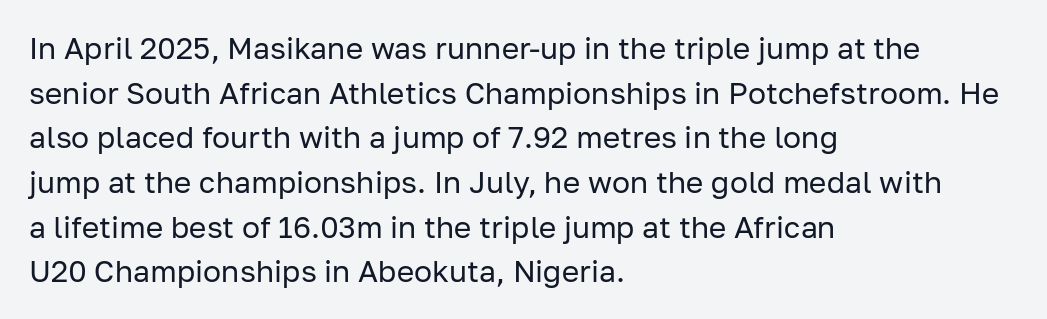
The image shows 30 px regular-weight sans-serif type, upright; set left-aligned, normal line spacing (1.49x), normal letter spacing, not underlined; low stroke contrast and a medium x-height.
